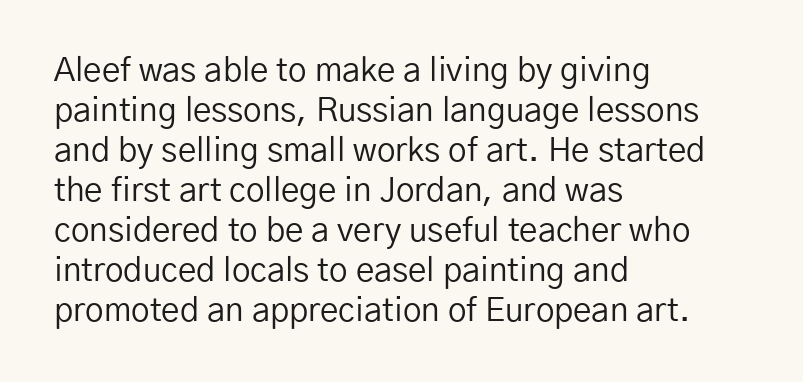
The image shows 33 px regular-weight sans-serif type, upright; set left-aligned, line spacing 1.21x, normal letter spacing, not underlined; low stroke contrast and a medium x-height.
